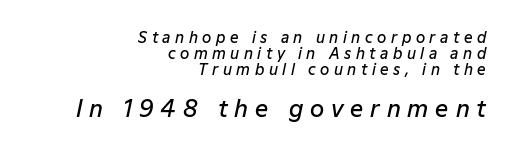
This sample is right-justified, so line beginnings fall wherever the words allow. The letters are semibold — heavier than regular but short of a full bold. These lines have a slow, spaced-out rhythm from letter to letter. Honestly, the rows look squashed on top of each other. Of the two passages, the one underneath uses the larger point size.
